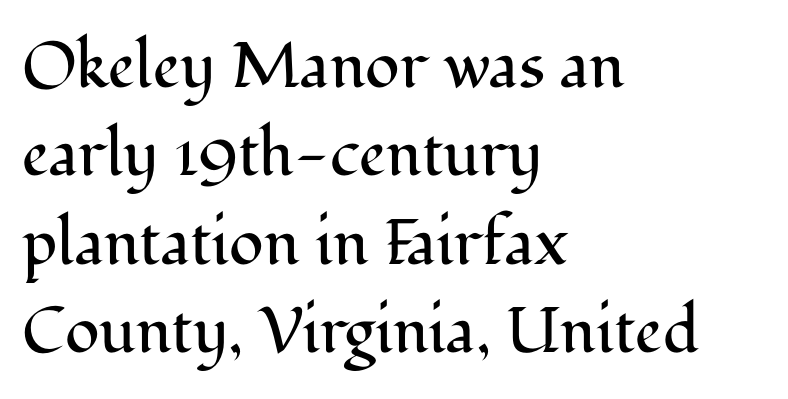
{"serif": "yes", "italic": "no", "bold": "no", "weight": "regular", "width": "normal", "stroke_contrast": "medium", "x_height": "medium", "monospaced": "no", "underline": "no", "align": "left", "line_spacing": "normal", "line_spacing_ratio": 1.38, "letter_spacing": "normal", "letter_spacing_em": 0.0, "glyph_px": 64}
